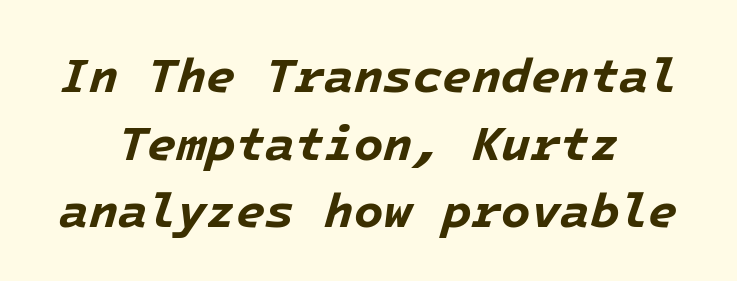
The paragraph has two soft edges and a firm central axis. The gap between lines stays unmarked. If you drew a line through each stem, it would be angled. The face used here has the dense, thick strokes of a bold. The horizontal fit of the characters is conventional and even.
